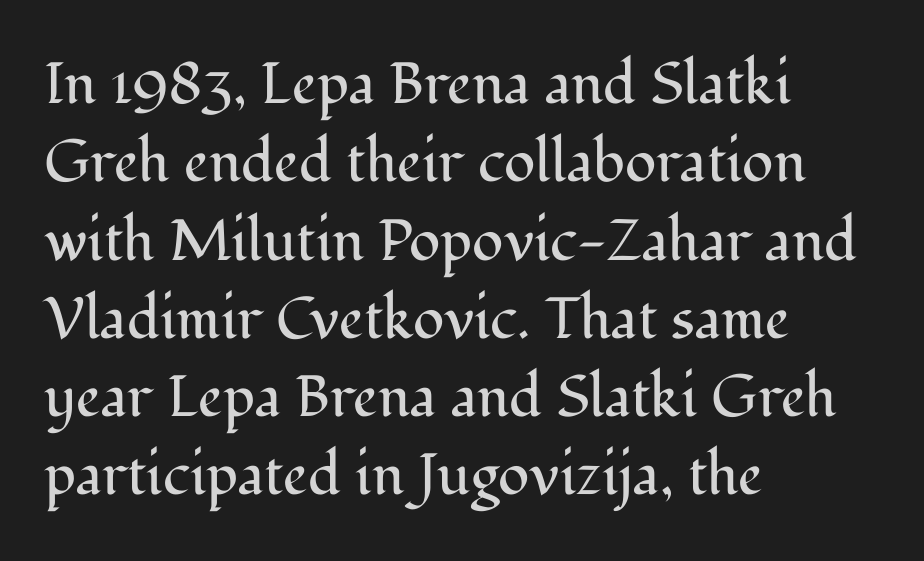
The image shows 58 px regular-weight serif type, upright; set left-aligned, normal line spacing (1.35x), normal letter spacing, not underlined; medium stroke contrast and a medium x-height.
